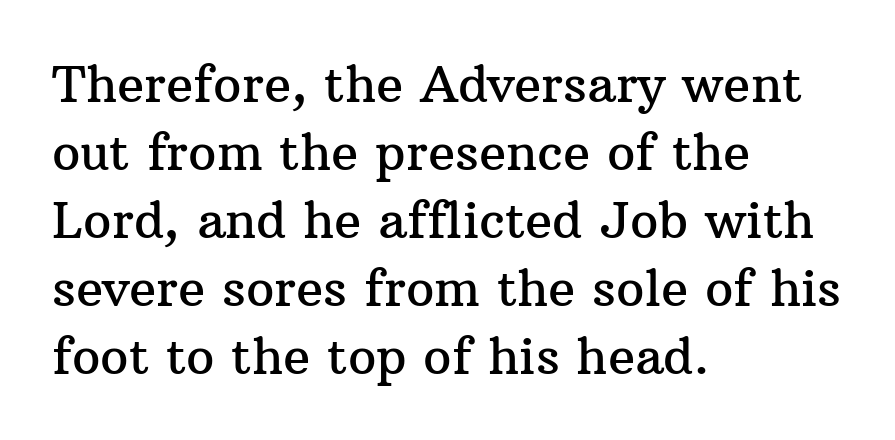
The typeface chosen for these lines features serifs. Varying glyph widths throughout — classic text-font behaviour. These lines sit exactly where default settings would place them. It's the straight-up-and-down kind of type.
